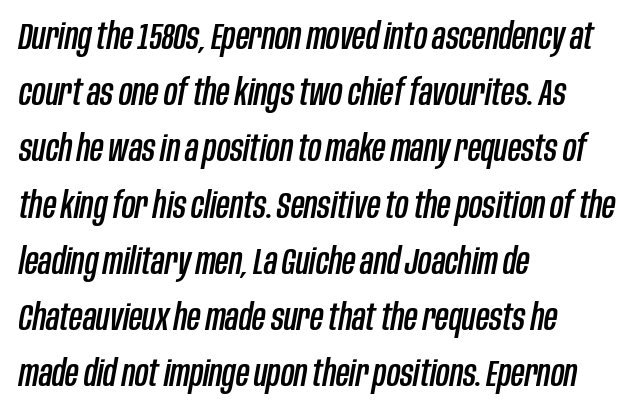
Q: Is the text italic (slanted)? A: Yes, it leans right by about 10 degrees.
Q: Is the text underlined? A: No.
Q: How is the paragraph aligned? A: Left-aligned.
Q: Is the spacing between letters normal or unusually wide? A: Normal.
Q: Is the spacing between lines tight, normal or loose? A: Normal.
Q: Width (condensed, normal, or wide)? A: Condensed.
Q: Stroke contrast? A: Low.
Q: x-height? A: Large.
Q: Monospaced? A: No.
